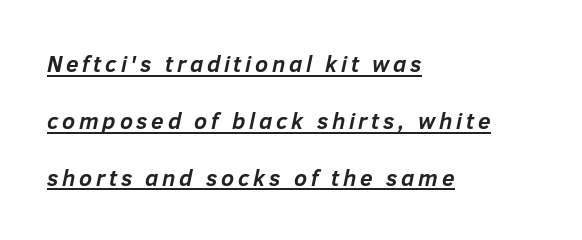
The image shows 23 px bold type, italic (leaning right); set left-aligned, loose line spacing (2.47x), underlined.
